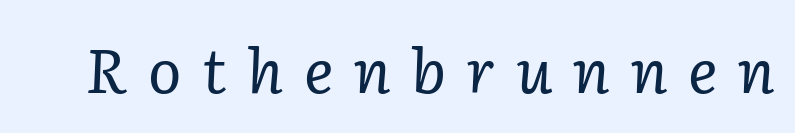
The image shows 62 px regular-weight serif type, italic (leaning right); set unusually wide letter spacing (+0.33 em), not underlined; low stroke contrast and a medium x-height.
